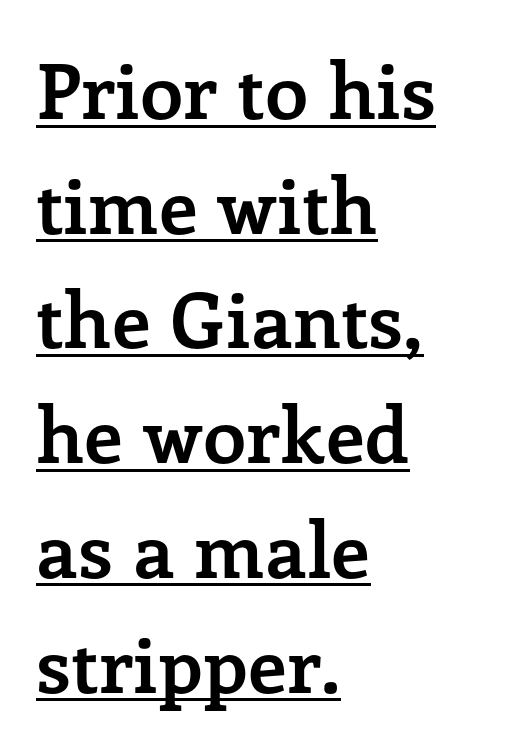
Underline: present. Vertical strokes here are truly vertical. The passage shown is typeset with a serif family. Strokes here are thick enough to call this a true bold.
